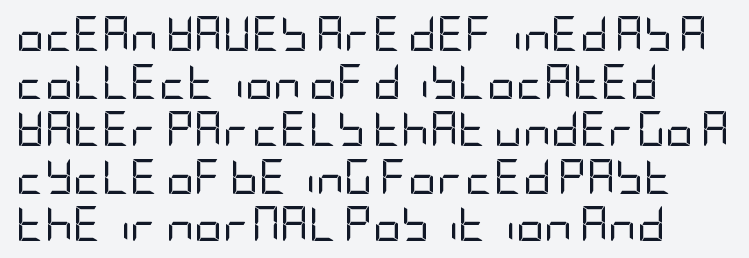
Q: Is the text bold? A: No.
Q: Is the text italic (slanted)? A: No, it is upright.
Q: Is the typeface a serif or a sans-serif typeface? A: Sans-serif.
Q: Is the text underlined? A: No.
Q: How is the paragraph aligned? A: Left-aligned.
Q: Is the spacing between letters normal or unusually wide? A: Normal.
Q: Is the spacing between lines tight, normal or loose? A: Normal.
Q: Width (condensed, normal, or wide)? A: Condensed.
Q: Stroke contrast? A: Low.
Q: x-height? A: Large.
